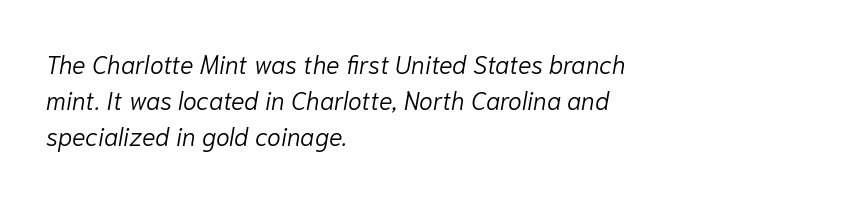
{"italic": "yes", "lean": "right", "slant_degrees": 10, "bold": "no", "underline": "no", "align": "left", "line_spacing": "normal", "line_spacing_ratio": 1.45, "letter_spacing": "normal", "letter_spacing_em": 0.0, "glyph_px": 25}
